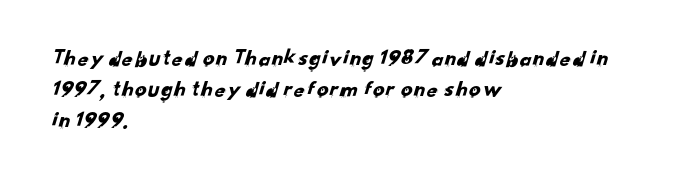
Characters follow at the spacing the type designer built in. Reading down the column, the eye jumps a familiar distance to each next line. Beneath every word, the page is bare. The typesetter chose a ragged-right arrangement here.
